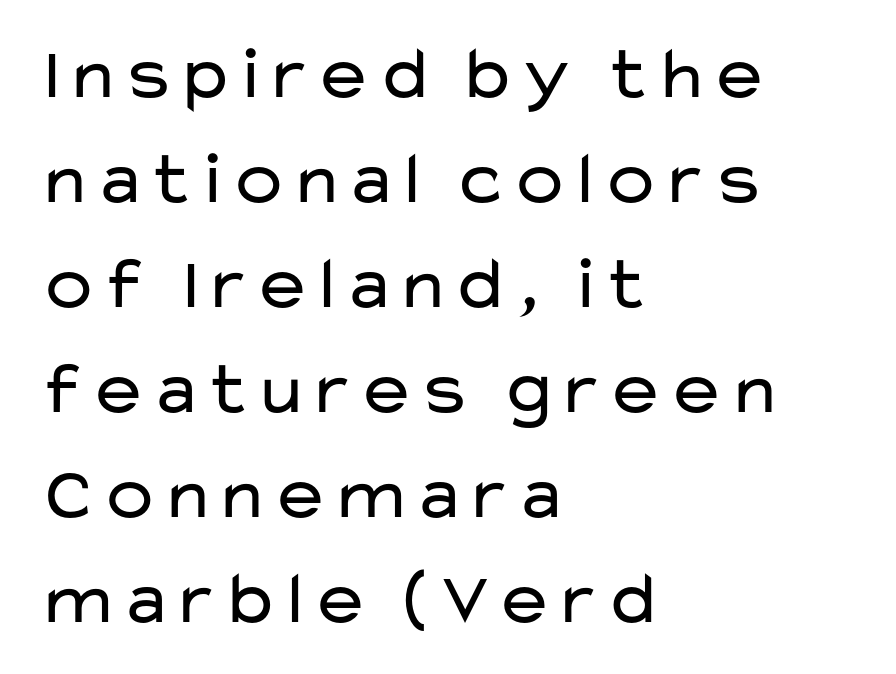
The glyphs are unaccompanied by any horizontal stroke below them. Italic: no, the glyphs are upright roman. Note the varied advance widths — an 'i' is clearly narrower than an 'm'. This rendering leaves character spacing at its baseline value.
